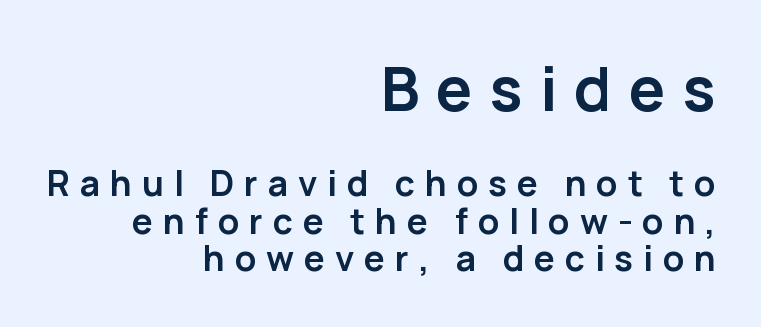
The face used here is proportionally spaced, like ordinary book or web type. The space between consecutive lines is stingy. The paragraph has a hard right edge and a soft left edge. Beneath every word, the page is bare. A typesetter would mark this as roman, not italic. A typesetter would label this face a sans.
